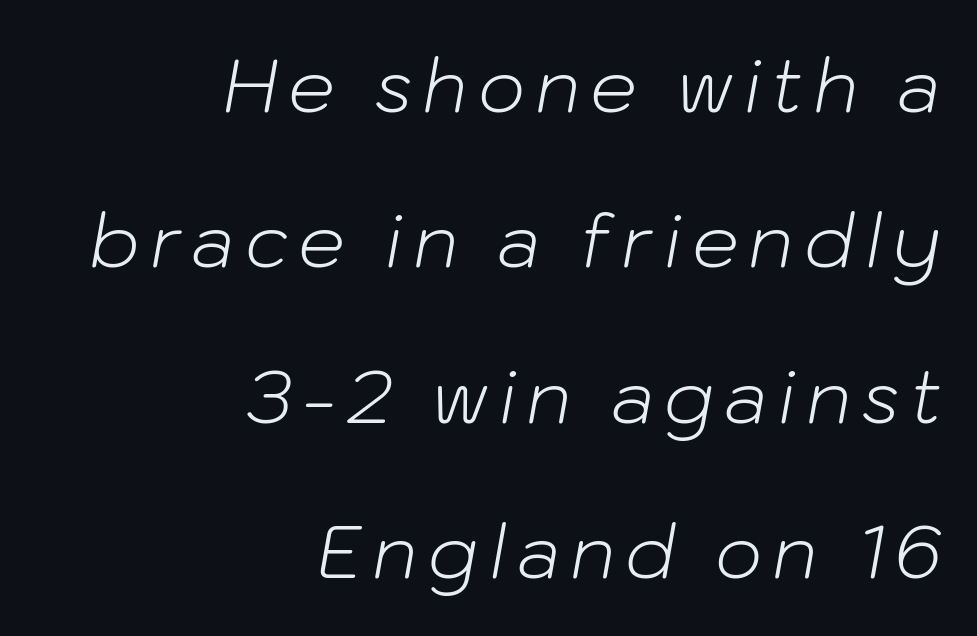
Letters have the restrained weight of plain body copy at most. Notice the wide empty band between every row — that's loose leading. The whole block is typeset with a tilt. Each line ends at the same right margin while the left side varies. A clean baseline with only descenders dipping below it. This sample has the flowing, uneven cadence of proportional lettering.
